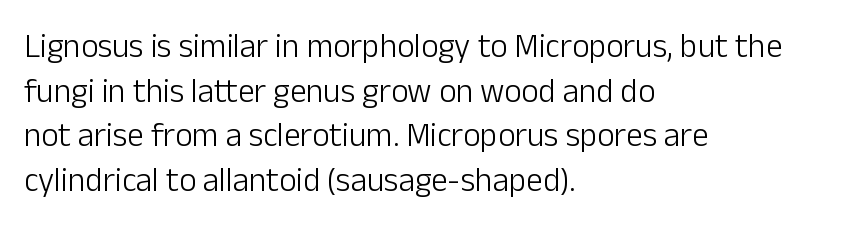
{"serif": "no", "italic": "no", "bold": "no", "weight": "light", "width": "normal", "stroke_contrast": "low", "x_height": "medium", "monospaced": "no", "underline": "no", "align": "left", "line_spacing": "normal", "line_spacing_ratio": 1.35, "letter_spacing": "normal", "letter_spacing_em": 0.0, "glyph_px": 33}
